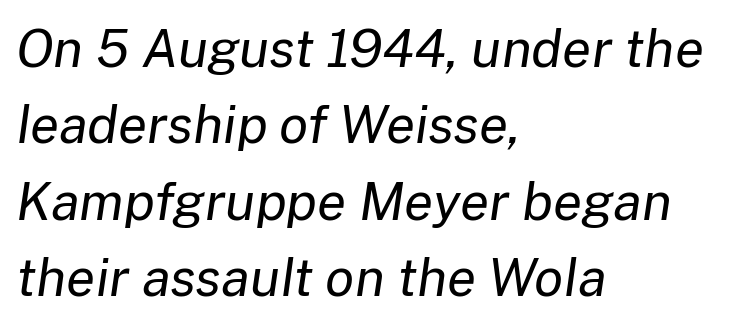
Q: Is the text bold? A: No.
Q: Is the text italic (slanted)? A: Yes, it leans right by about 8 degrees.
Q: Is the text underlined? A: No.
Q: How is the paragraph aligned? A: Left-aligned.
Q: Is the spacing between letters normal or unusually wide? A: Normal.
Q: Is the spacing between lines tight, normal or loose? A: Normal.
Q: Width (condensed, normal, or wide)? A: Normal.
Q: Stroke contrast? A: Low.
Q: x-height? A: Medium.
Q: Monospaced? A: No.
